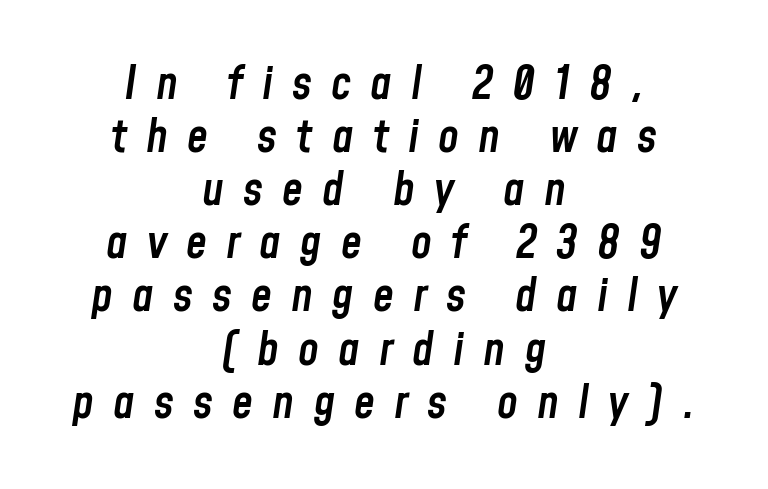
Q: Is the text bold? A: Semi-bold.
Q: Is the text italic (slanted)? A: Yes, it leans right by about 8 degrees.
Q: Is the text underlined? A: No.
Q: How is the paragraph aligned? A: Centered.
Q: Is the spacing between letters normal or unusually wide? A: Unusually wide.
Q: Is the spacing between lines tight, normal or loose? A: Tight.
Q: Width (condensed, normal, or wide)? A: Condensed.
Q: Stroke contrast? A: Low.
Q: x-height? A: Medium.
Q: Monospaced? A: No.
